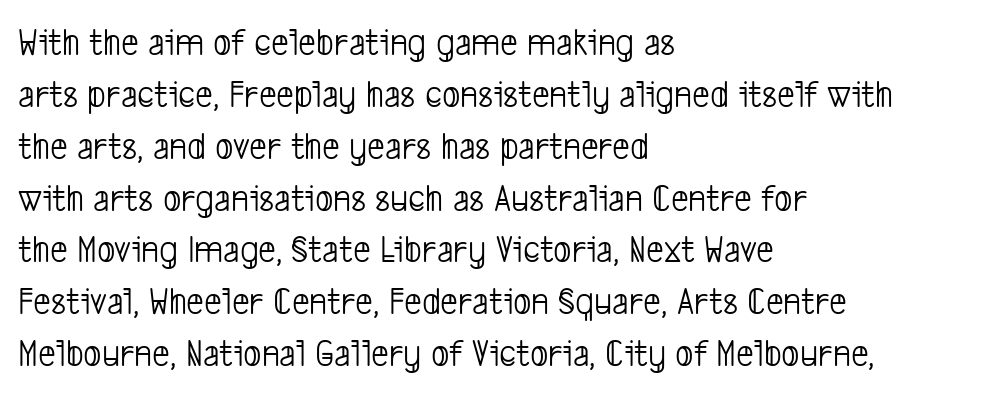
{"serif": "no", "bold": "no", "weight": "light", "width": "condensed", "stroke_contrast": "low", "x_height": "medium", "monospaced": "no", "underline": "no", "align": "left", "line_spacing": "normal", "line_spacing_ratio": 1.33, "letter_spacing": "normal", "letter_spacing_em": 0.0, "glyph_px": 39}
